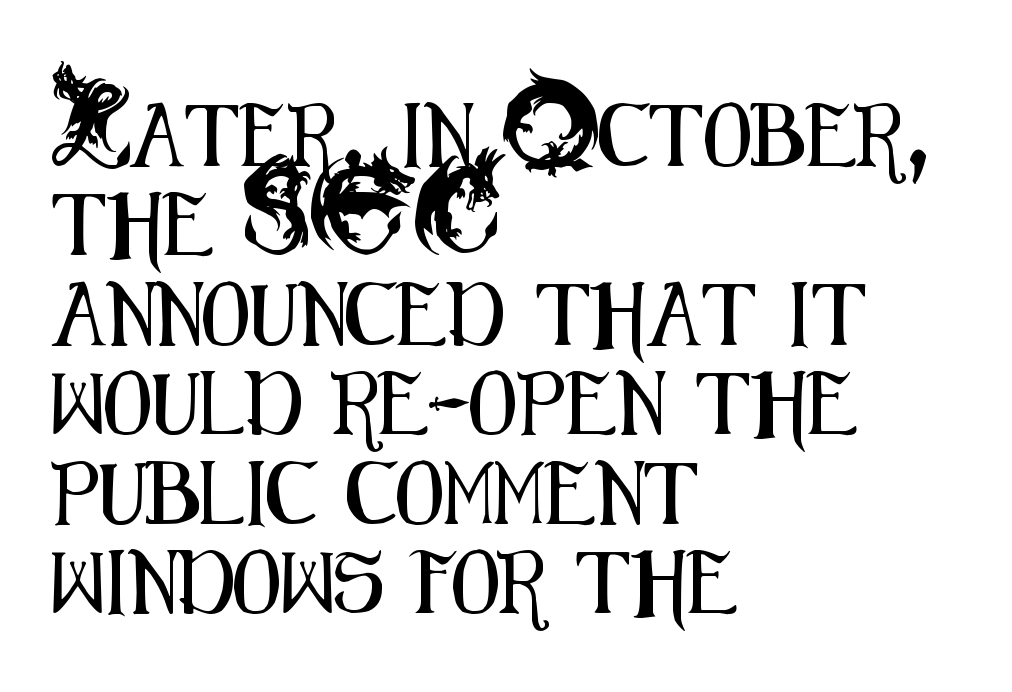
Is this a fixed-width face? No — the glyphs have proportional, varying widths. Style check: upright. Observe the ordinary spacing: letters are neighbours, not strangers. Does the leading feel generous? No, just average.
